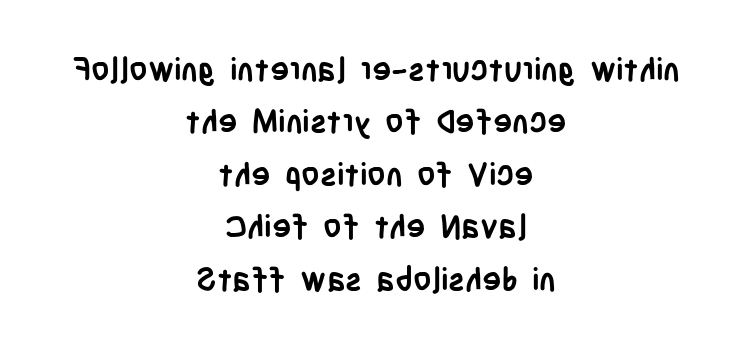
{"serif": "no", "italic": "no", "bold": "yes", "weight": "semibold", "width": "condensed", "stroke_contrast": "low", "x_height": "large", "monospaced": "no", "underline": "no", "align": "center", "line_spacing": "normal", "line_spacing_ratio": 1.64, "letter_spacing": "normal", "letter_spacing_em": 0.0, "glyph_px": 32}
